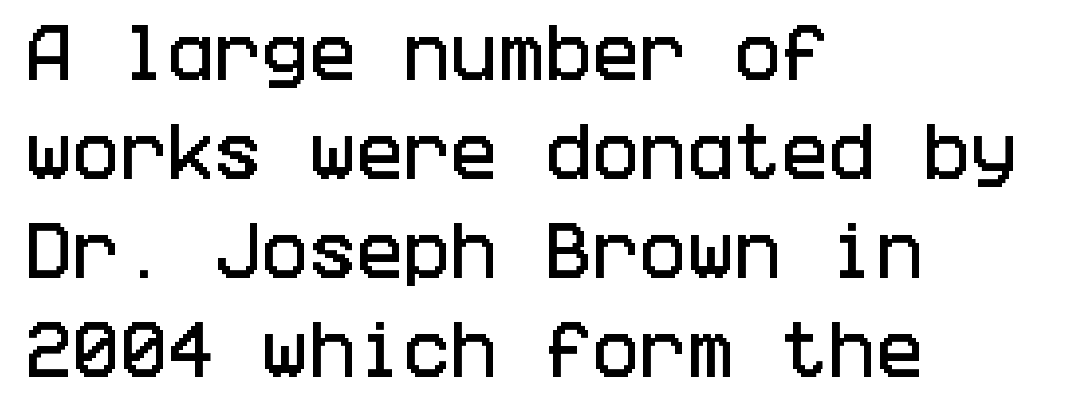
{"serif": "no", "italic": "no", "width": "condensed", "stroke_contrast": "low", "x_height": "large", "underline": "no", "align": "left", "line_spacing": "normal", "line_spacing_ratio": 1.57, "letter_spacing": "normal", "letter_spacing_em": 0.0, "glyph_px": 63}
